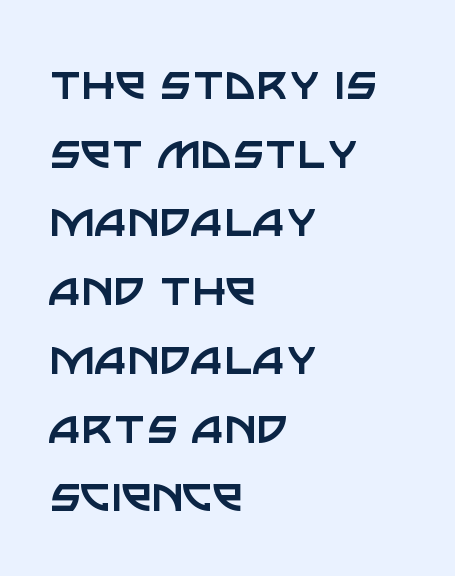
{"serif": "no", "italic": "no", "bold": "no", "weight": "regular", "width": "normal", "stroke_contrast": "low", "x_height": "large", "monospaced": "no", "underline": "no", "align": "left", "line_spacing": "normal", "line_spacing_ratio": 1.25, "letter_spacing": "normal", "letter_spacing_em": 0.0, "glyph_px": 55}
